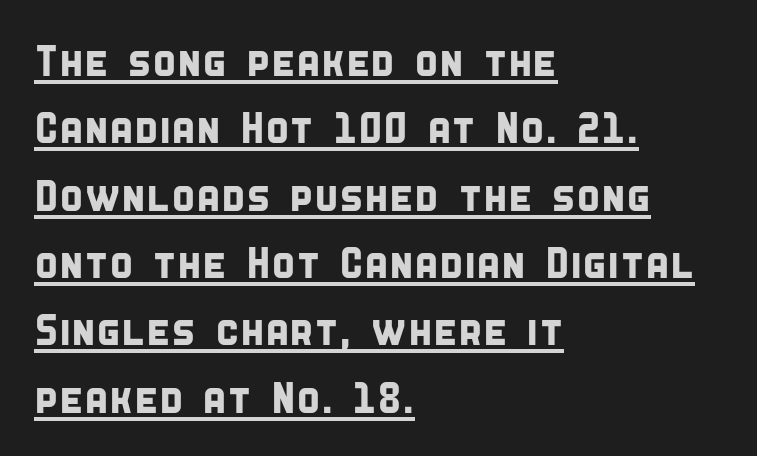
The image shows 44 px condensed sans-serif type; set left-aligned, normal line spacing (1.53x), normal letter spacing, underlined; low stroke contrast and a large x-height.
